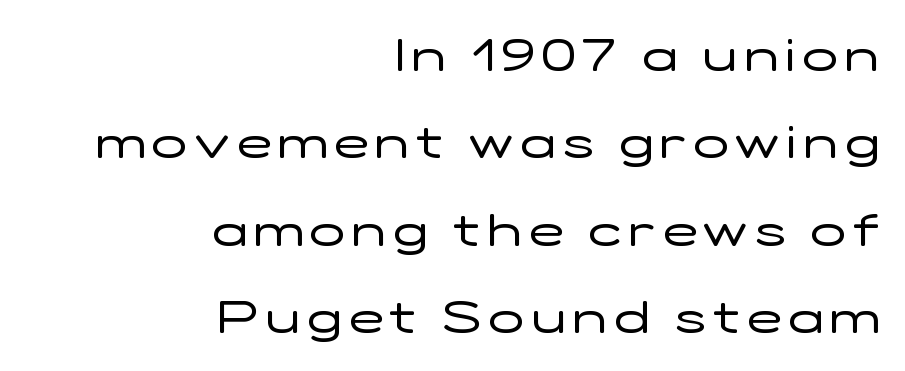
The image shows 46 px regular-weight, wide sans-serif type, upright; set right-aligned, loose line spacing (1.9x), not underlined; low stroke contrast and a medium x-height.
